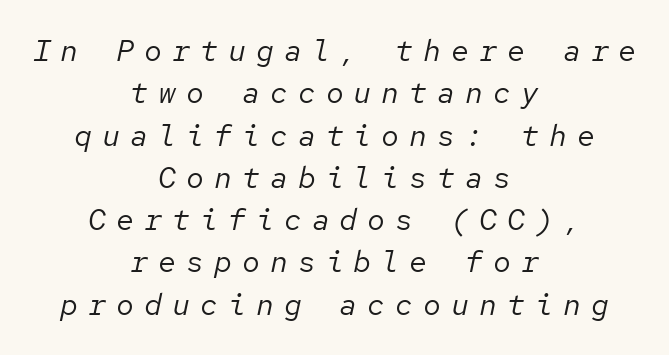
The image shows 30 px regular-weight type, italic (leaning right), monospaced; set centered, normal line spacing (1.41x), unusually wide letter spacing (+0.33 em), not underlined; low stroke contrast and a medium x-height.
